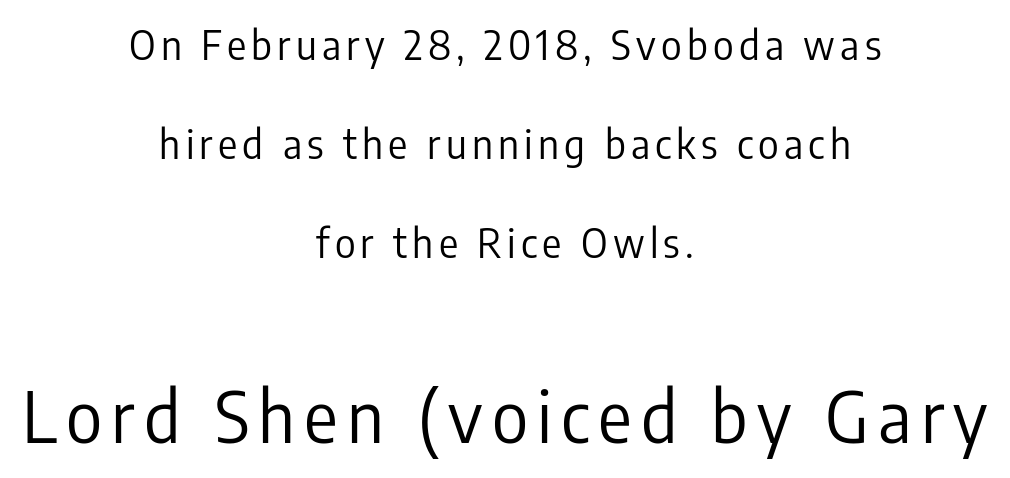
Does the type have serifs? No, each stem ends abruptly. Think of a printed novel: that variable character pitch is what you see here. No italicization has been applied; the sample stays upright. Which margin do the lines hug? Neither — every line sits in the middle. The strokes carry an ordinary text weight at most.
